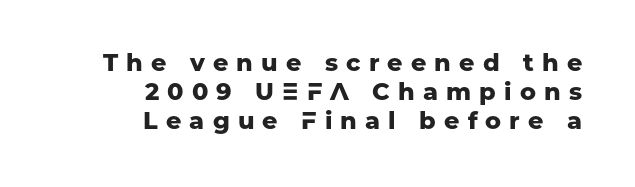
Q: Is the text bold? A: Yes.
Q: Is the text italic (slanted)? A: No, it is upright.
Q: Is the text underlined? A: No.
Q: How is the paragraph aligned? A: Right-aligned.
Q: Is the spacing between letters normal or unusually wide? A: Unusually wide.
